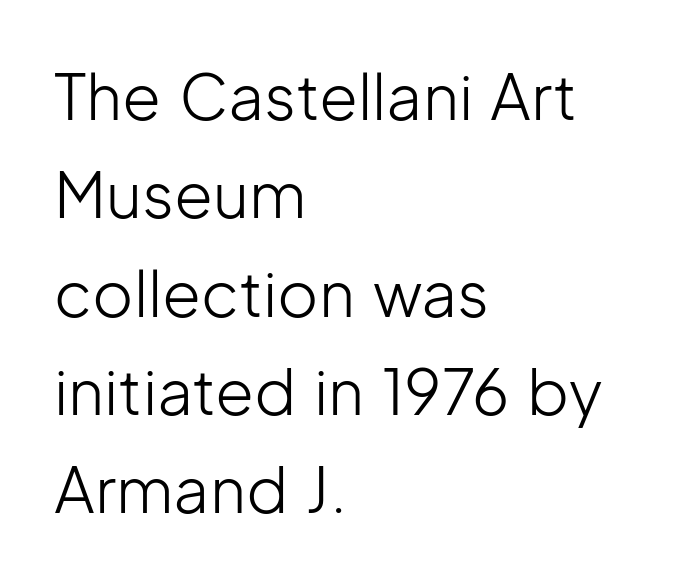
The image shows 63 px light sans-serif type, upright; set left-aligned, normal line spacing (1.56x), normal letter spacing, not underlined; low stroke contrast and a medium x-height.
